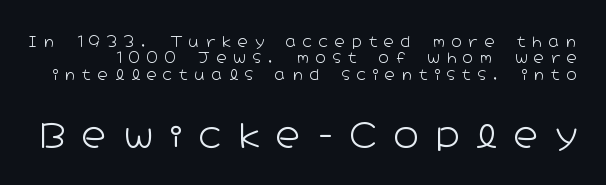
Q: Is the text bold? A: No.
Q: Is the text italic (slanted)? A: No, it is upright.
Q: Is the typeface a serif or a sans-serif typeface? A: Sans-serif.
Q: Is the text underlined? A: No.
Q: Is the spacing between letters normal or unusually wide? A: Unusually wide.
Q: Which block of text is set in a larger size, the first (top) or the second (bottom)? A: The second (bottom) one.
Q: Width (condensed, normal, or wide)? A: Wide.
Q: Stroke contrast? A: Low.
Q: x-height? A: Medium.
Q: Monospaced? A: No.
